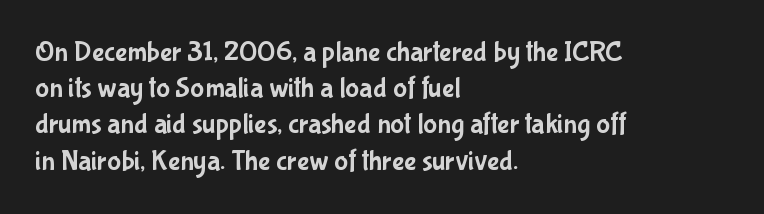
The passage shown has conventional tracking throughout. Unmarked baselines from the first word to the last. Every row of glyphs begins at an identical x-position on the left. Every character sits straight up, as roman type does.
